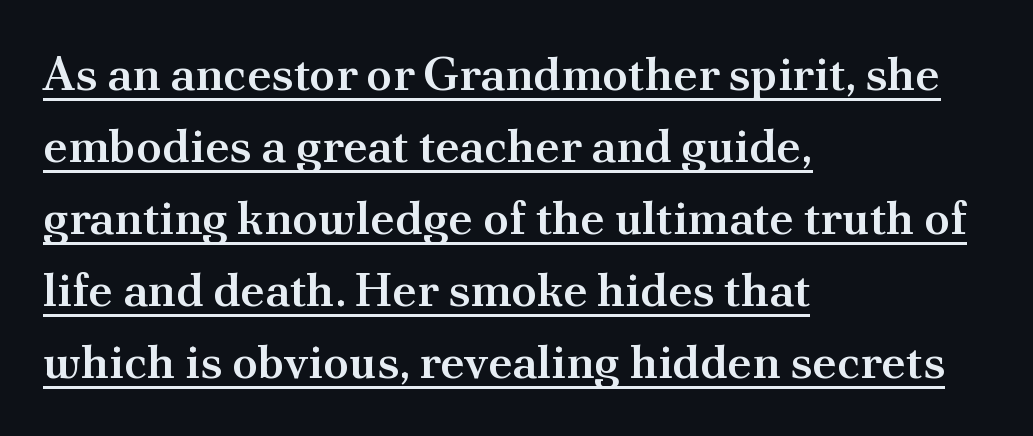
Alignment: flush left. The lettering stays uniformly vertical, giving the passage a roman look. The leading is moderate, giving the passage an even texture. The horizontal fit of the characters is conventional and even.
